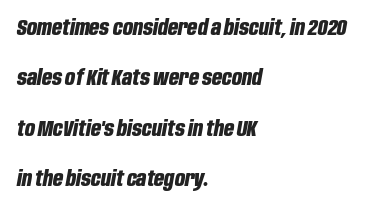
{"italic": "yes", "lean": "right", "slant_degrees": 10, "bold": "yes", "underline": "no", "align": "left", "line_spacing": "loose", "line_spacing_ratio": 2.29, "letter_spacing": "normal", "letter_spacing_em": 0.0, "glyph_px": 22}
